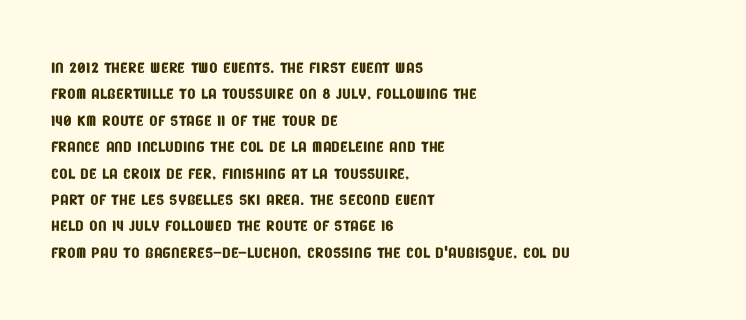
Q: Is the text underlined? A: No.
Q: How is the paragraph aligned? A: Left-aligned.
Q: Is the spacing between letters normal or unusually wide? A: Normal.
